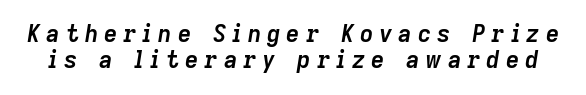
{"italic": "yes", "lean": "right", "slant_degrees": 9, "bold": "yes", "underline": "no", "line_spacing": "tight", "line_spacing_ratio": 1.15, "letter_spacing": "wide", "letter_spacing_em": 0.26, "glyph_px": 23}
